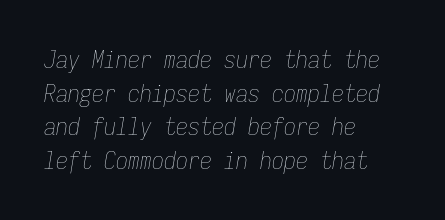
Clear beneath every line of the passage. What's the leading like? Ordinary, nothing unusual. Caption: multi-line text, flush left, ragged right. If you drew a line through each stem, it would be angled. There is no visible air inserted between adjacent glyphs. The strokes carry an ordinary text weight at most.
